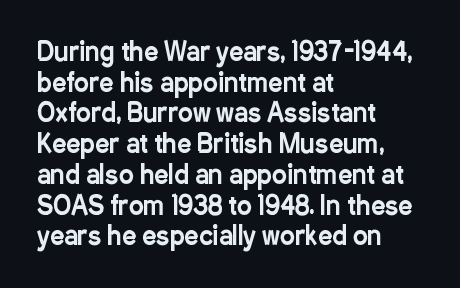
Q: Is the text italic (slanted)? A: No, it is upright.
Q: Is the text underlined? A: No.
Q: How is the paragraph aligned? A: Left-aligned.
Q: Is the spacing between letters normal or unusually wide? A: Normal.
